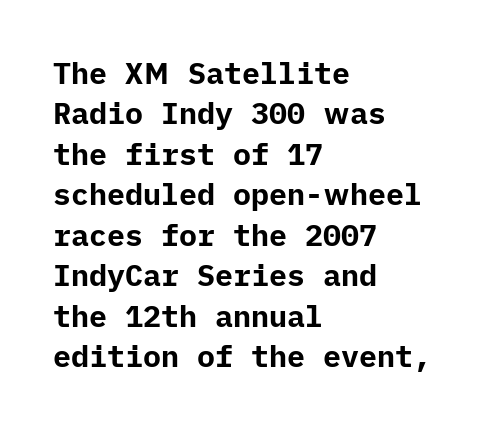
The image shows 30 px bold sans-serif type, upright; set left-aligned, normal line spacing (1.35x), normal letter spacing, not underlined; low stroke contrast and a medium x-height.
